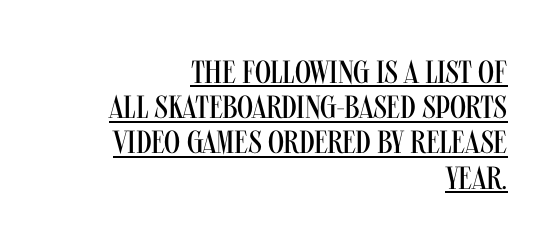
Quick note: interline space is minimal. Each word holds together tightly as a unit, with standard inter-letter gaps. Is there any slant? The stems are plumb. Layout note: lines flush right. Looks like regular typesetting: each glyph gets only the width it needs.
